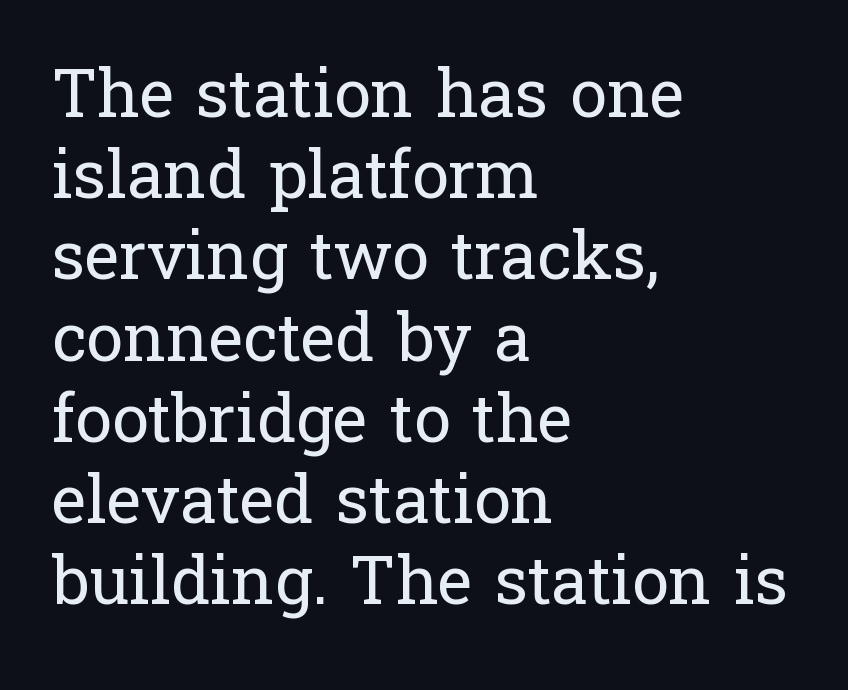
Q: Is the text bold? A: No.
Q: Is the text italic (slanted)? A: No, it is upright.
Q: Is the typeface a serif or a sans-serif typeface? A: Serif.
Q: Is the text underlined? A: No.
Q: How is the paragraph aligned? A: Left-aligned.
Q: Is the spacing between letters normal or unusually wide? A: Normal.
Q: Width (condensed, normal, or wide)? A: Normal.
Q: Stroke contrast? A: Low.
Q: x-height? A: Medium.
Q: Monospaced? A: No.
